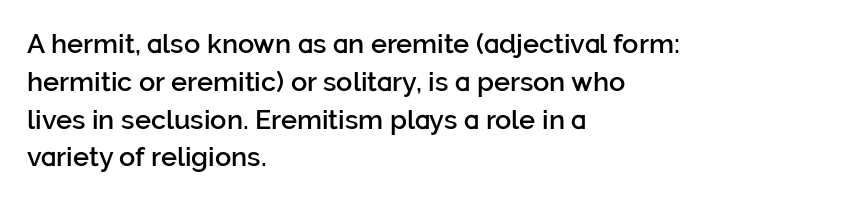
The image shows 27 px text type, upright; set left-aligned, normal line spacing (1.4x), normal letter spacing, not underlined.
